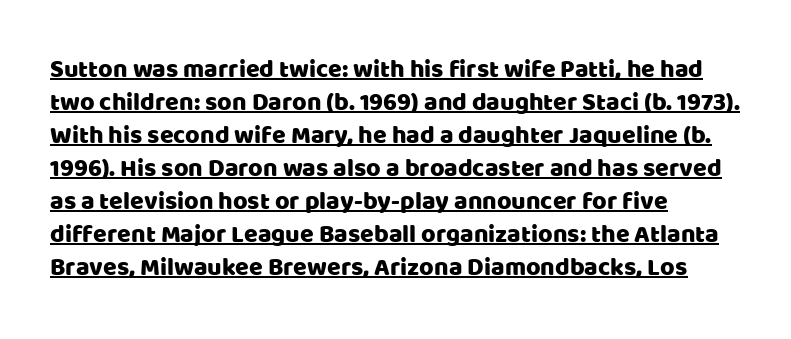
{"italic": "no", "underline": "yes", "align": "left", "line_spacing": "normal", "line_spacing_ratio": 1.32, "letter_spacing": "normal", "letter_spacing_em": 0.0, "glyph_px": 25}
